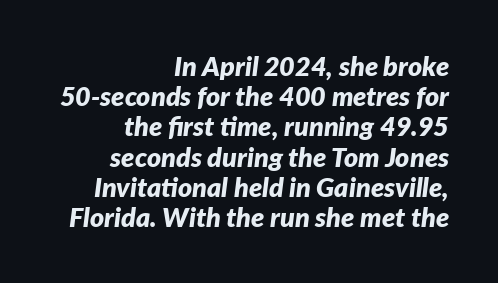
{"italic": "yes", "lean": "right", "slant_degrees": 7, "bold": "yes", "underline": "no", "align": "right", "line_spacing": "tight", "line_spacing_ratio": 1.12, "letter_spacing": "normal", "letter_spacing_em": 0.0, "glyph_px": 27}
